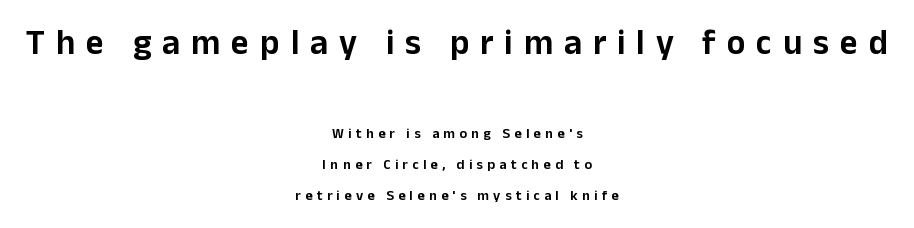
Tall strokes in this sample are plumb rather than angled. Here the first block reads like a headline and the second like body copy. Both edges are ragged and mirror each other, which tells us the setting is centered. Letterform terminals end flat and unadorned throughout the passage.
